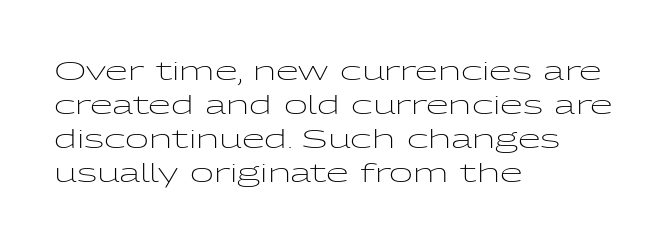
Descenders are the only things crossing below the line. All the whitespace from short lines collects on the right. Characters remain perfectly vertical along every line. The letters sit at their default tracking, neither squeezed nor spread.
